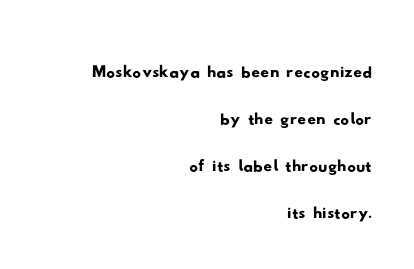
Honestly, the rows look squashed on top of each other. In terms of letterspacing, this is plain default setting. The rendering anchors every line to the right-hand side. Spacing verdict: proportional, widths tailored to each character.
